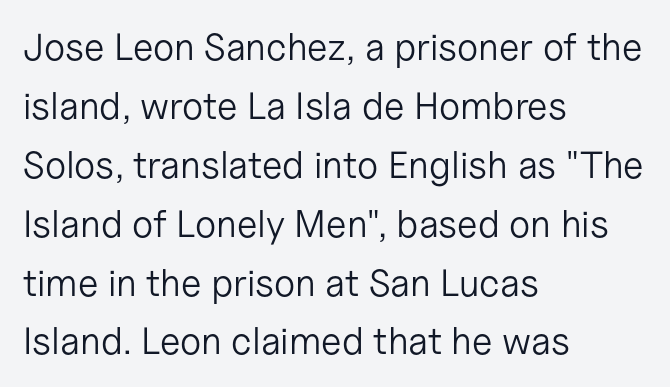
The image shows 38 px light sans-serif type, upright; set left-aligned, normal line spacing (1.55x), normal letter spacing, not underlined; low stroke contrast and a medium x-height.
